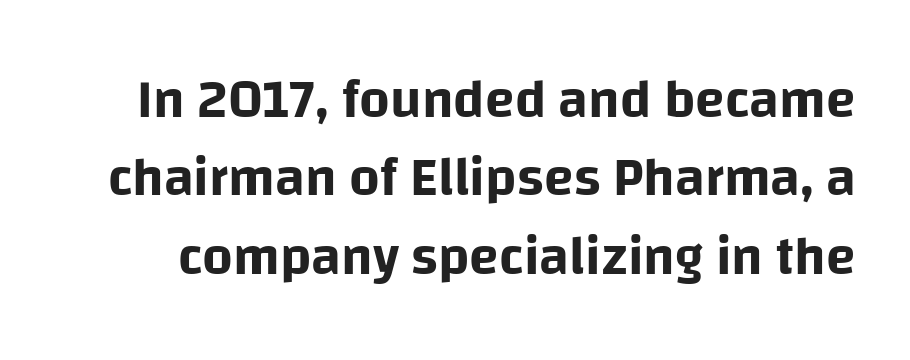
The image shows 54 px sans-serif type, upright; set normal line spacing (1.45x), normal letter spacing, not underlined; low stroke contrast and a large x-height.
